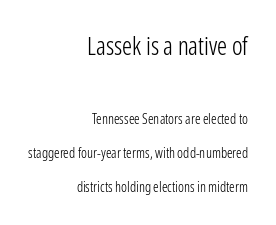
Q: Is the text bold? A: No.
Q: Is the text italic (slanted)? A: No, it is upright.
Q: Is the text underlined? A: No.
Q: How is the paragraph aligned? A: Right-aligned.
Q: Is the spacing between letters normal or unusually wide? A: Normal.
Q: Is the spacing between lines tight, normal or loose? A: Loose.
Q: Which block of text is set in a larger size, the first (top) or the second (bottom)? A: The first (top) one.
